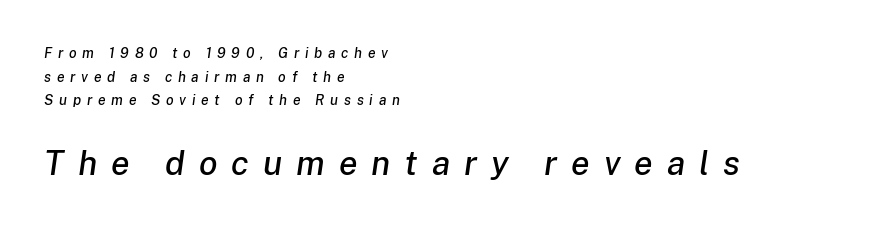
Q: Is the text italic (slanted)? A: Yes, it leans right by about 8 degrees.
Q: Is the text underlined? A: No.
Q: How is the paragraph aligned? A: Left-aligned.
Q: Is the spacing between letters normal or unusually wide? A: Unusually wide.
Q: Is the spacing between lines tight, normal or loose? A: Normal.
Q: Which block of text is set in a larger size, the first (top) or the second (bottom)? A: The second (bottom) one.
Q: Width (condensed, normal, or wide)? A: Normal.
Q: Stroke contrast? A: Low.
Q: x-height? A: Medium.
Q: Monospaced? A: No.
